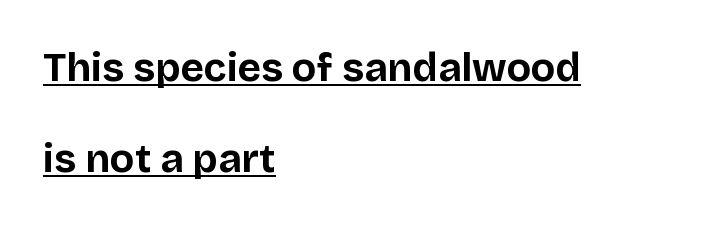
Q: Is the text bold? A: Yes.
Q: Is the text italic (slanted)? A: No, it is upright.
Q: Is the typeface a serif or a sans-serif typeface? A: Sans-serif.
Q: Is the text underlined? A: Yes.
Q: How is the paragraph aligned? A: Left-aligned.
Q: Is the spacing between letters normal or unusually wide? A: Normal.
Q: Is the spacing between lines tight, normal or loose? A: Loose.
Q: Width (condensed, normal, or wide)? A: Normal.
Q: Stroke contrast? A: Low.
Q: x-height? A: Large.
Q: Monospaced? A: No.
